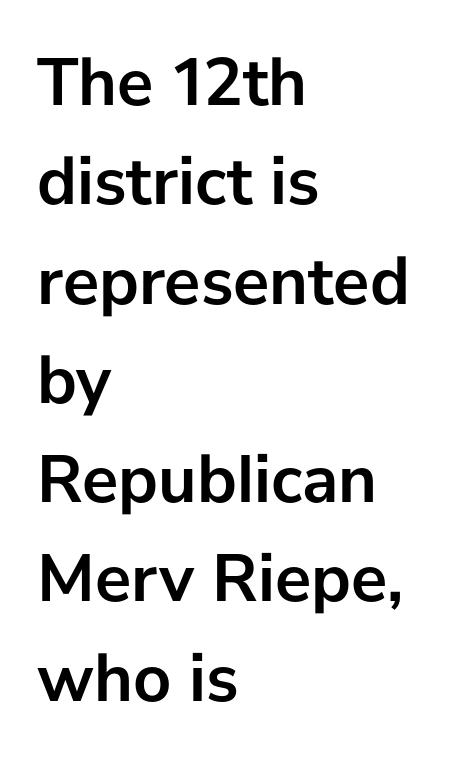
Grotesque or geometric, the face here clearly has no serifs. Compared with a centered layout, this one pins lines to the left instead. No word sits above an underline. Line spacing here is normal.
